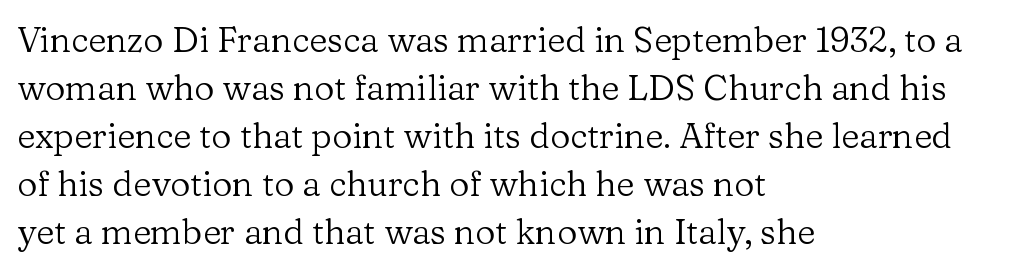
{"serif": "yes", "italic": "no", "bold": "no", "weight": "regular", "width": "normal", "stroke_contrast": "low", "x_height": "medium", "monospaced": "no", "underline": "no", "align": "left", "line_spacing": "normal", "line_spacing_ratio": 1.37, "letter_spacing": "normal", "letter_spacing_em": 0.0, "glyph_px": 35}
